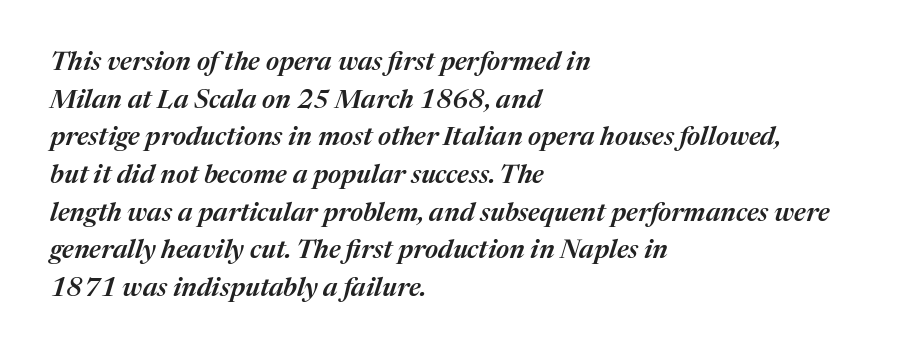
{"italic": "yes", "lean": "right", "slant_degrees": 17, "bold": "semi", "underline": "no", "align": "left", "line_spacing": "normal", "line_spacing_ratio": 1.45, "letter_spacing": "normal", "letter_spacing_em": 0.0, "glyph_px": 26}
